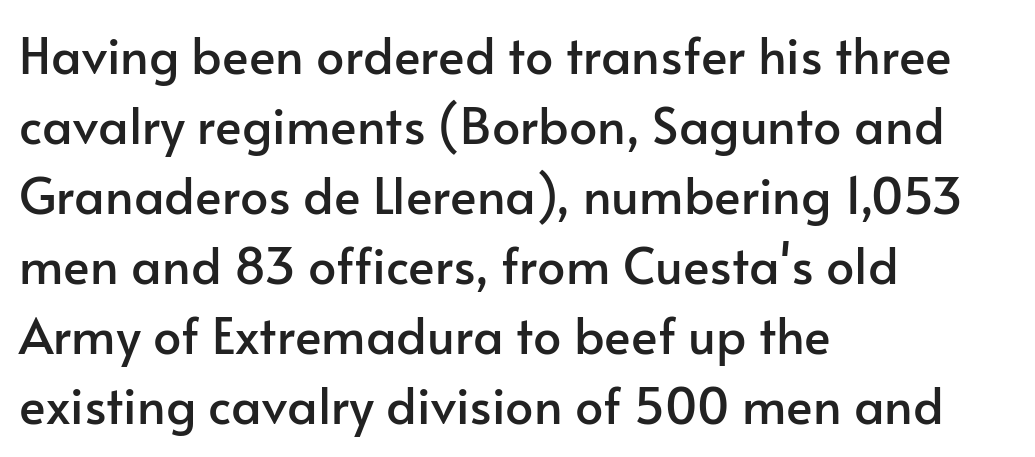
This is roman type, the default non-slanted kind. Notice how descenders clear the ascenders below comfortably — that's standard leading. Here the designer chose a conventional face with non-uniform glyph widths. Just letters on the line, the space beneath them empty. This is sans-serif lettering, the kind often seen on screens and signage. The rendering anchors every line to the left-hand side.
